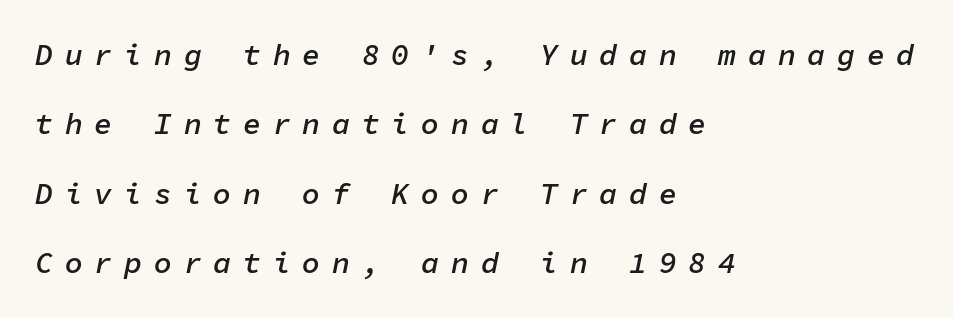
Q: Is the text bold? A: Semi-bold.
Q: Is the text italic (slanted)? A: Yes, it leans right by about 11 degrees.
Q: Is the text underlined? A: No.
Q: How is the paragraph aligned? A: Left-aligned.
Q: Is the spacing between letters normal or unusually wide? A: Unusually wide.
Q: Is the spacing between lines tight, normal or loose? A: Loose.
Q: Width (condensed, normal, or wide)? A: Normal.
Q: Stroke contrast? A: Low.
Q: x-height? A: Medium.
Q: Monospaced? A: Yes.
